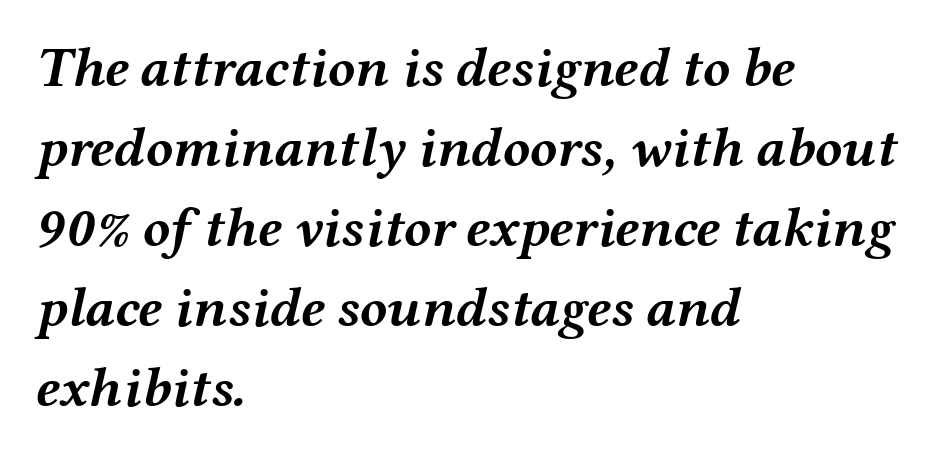
The image shows 56 px semibold, wide type, italic (leaning right); set left-aligned, normal line spacing (1.43x), normal letter spacing, not underlined; medium stroke contrast and a medium x-height.
